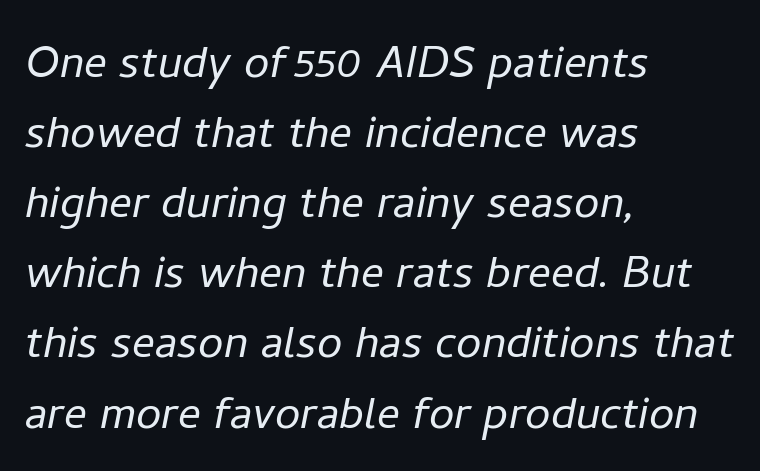
You could not count columns in this text — the font is proportionally spaced. The font is comparable to plain body text, perhaps lighter. Characters are canted at an angle relative to the baseline's perpendicular. Look at the tracking — it's just the regular setting, nothing added. The words here are not underlined. One-word summary of the alignment: left.
